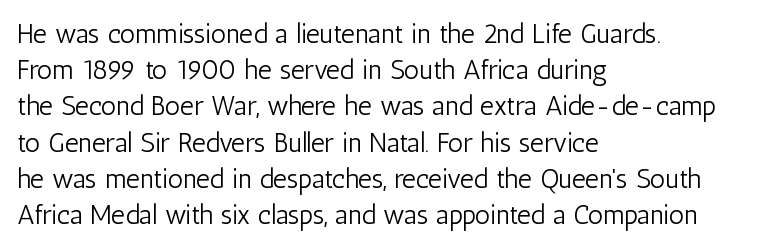
Q: Is the text bold? A: No.
Q: Is the text italic (slanted)? A: No, it is upright.
Q: Is the text underlined? A: No.
Q: How is the paragraph aligned? A: Left-aligned.
Q: Is the spacing between letters normal or unusually wide? A: Normal.
Q: Is the spacing between lines tight, normal or loose? A: Normal.
